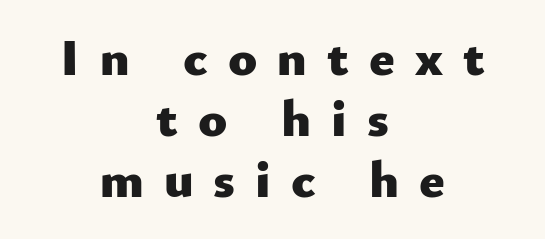
The image shows 53 px heavy sans-serif type, upright; set centered, tight line spacing (1.15x), unusually wide letter spacing (+0.38 em), not underlined; low stroke contrast and a small x-height.
